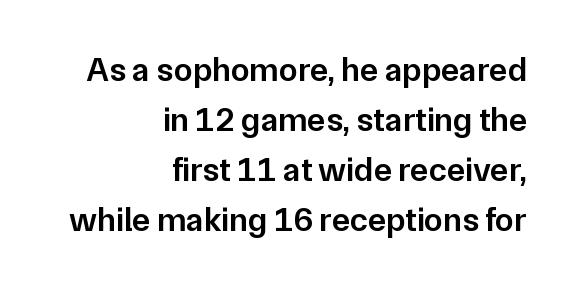
Default kerning and tracking; the words read as compact shapes. One glance says typical: line gaps are just what's usual. Where is the straight margin? On the right. Each letter keeps its own natural width here, so spacing adapts to shape.
